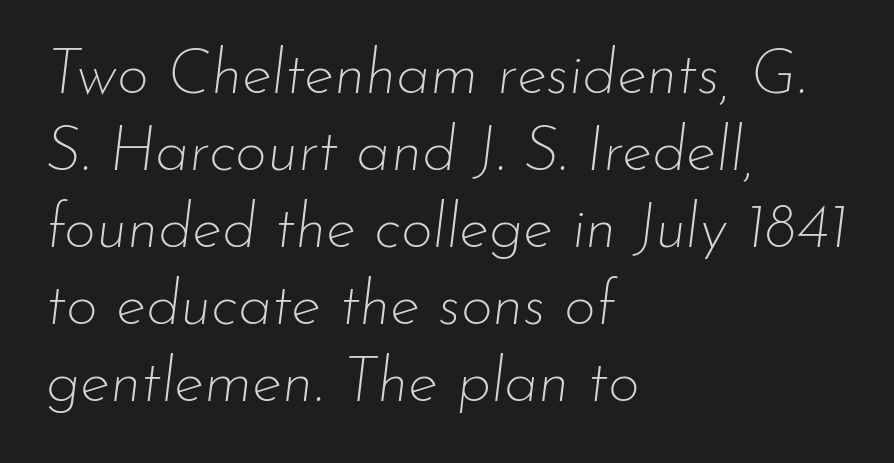
Q: Is the text bold? A: No.
Q: Is the text italic (slanted)? A: Yes, it leans right by about 7 degrees.
Q: Is the text underlined? A: No.
Q: How is the paragraph aligned? A: Left-aligned.
Q: Is the spacing between letters normal or unusually wide? A: Normal.
Q: Width (condensed, normal, or wide)? A: Normal.
Q: Stroke contrast? A: Low.
Q: x-height? A: Small.
Q: Monospaced? A: No.
